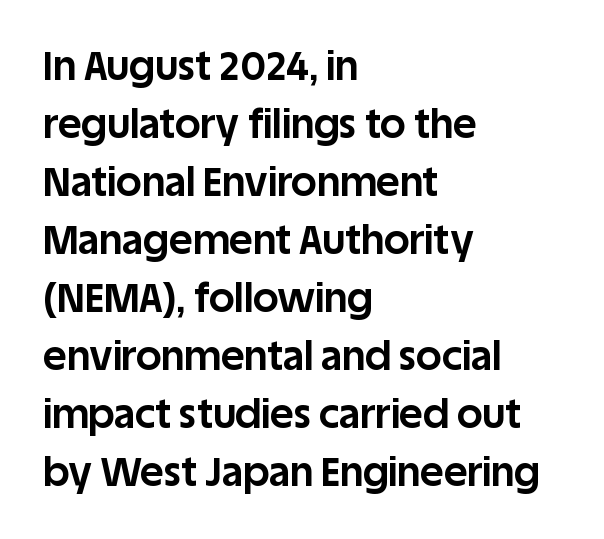
Note: no serifs on the glyphs. The typesetting leans heavy: a genuine bold. Casual observation: everything's shoved over to the left. A typesetter would call this proportional, since set widths differ per character. Reading down the column, the eye jumps a familiar distance to each next line.
